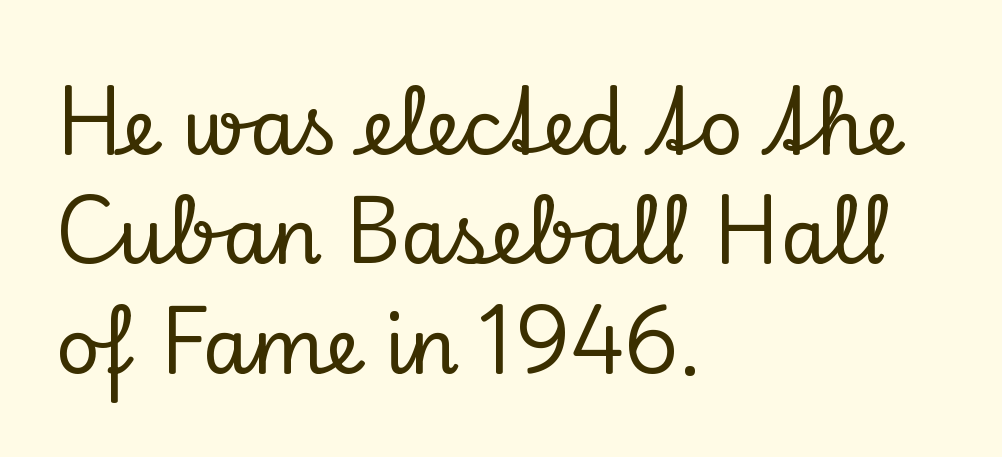
Q: Is the text italic (slanted)? A: No, it is upright.
Q: Is the text underlined? A: No.
Q: How is the paragraph aligned? A: Left-aligned.
Q: Is the spacing between letters normal or unusually wide? A: Normal.
Q: Is the spacing between lines tight, normal or loose? A: Normal.
Q: Width (condensed, normal, or wide)? A: Normal.
Q: Stroke contrast? A: Low.
Q: x-height? A: Small.
Q: Monospaced? A: No.
